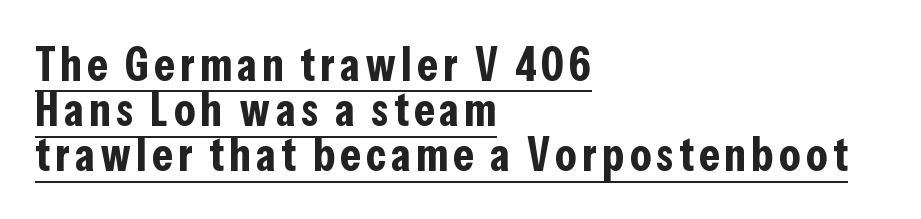
{"serif": "no", "italic": "no", "bold": "yes", "weight": "bold", "width": "condensed", "stroke_contrast": "low", "x_height": "medium", "monospaced": "no", "underline": "yes", "align": "left", "line_spacing": "tight", "line_spacing_ratio": 0.96, "glyph_px": 47}
